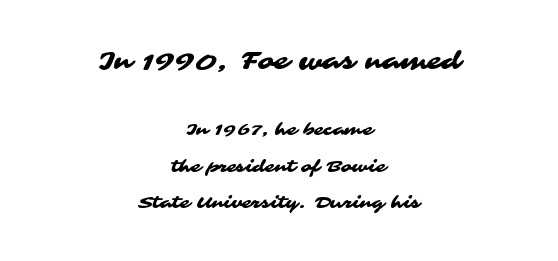
Q: Is the text underlined? A: No.
Q: How is the paragraph aligned? A: Centered.
Q: Is the spacing between letters normal or unusually wide? A: Normal.
Q: Is the spacing between lines tight, normal or loose? A: Loose.
Q: Which block of text is set in a larger size, the first (top) or the second (bottom)? A: The first (top) one.
